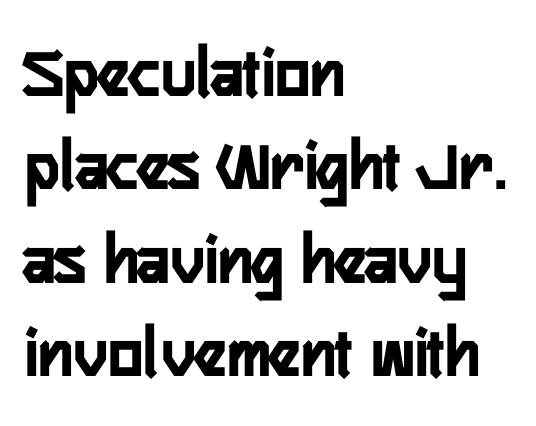
{"serif": "no", "italic": "no", "bold": "yes", "weight": "semibold", "width": "condensed", "stroke_contrast": "low", "x_height": "medium", "monospaced": "no", "underline": "no", "align": "left", "line_spacing": "normal", "line_spacing_ratio": 1.28, "letter_spacing": "normal", "letter_spacing_em": 0.0, "glyph_px": 73}
